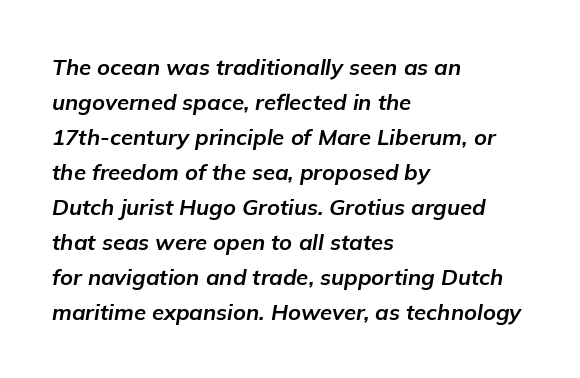
A full-strength bold gives these letters their thick strokes. Regarding leading, the lines here are spaced in the standard way. This sample is left-justified, so line endings fall wherever the words run out. Each row of text sits above clean, open space.
